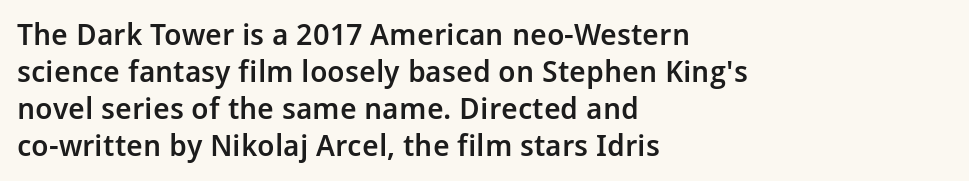
This is the in-between weight designers call semibold or demi. Inter-character spacing is left at the font's built-in metrics. The setting favours the left margin, as ordinary paragraphs usually do. Underline: absent.
